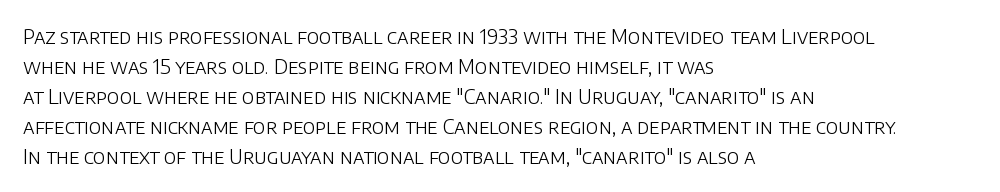
The image shows 20 px text type, upright; set left-aligned, normal line spacing (1.5x), normal letter spacing, not underlined.
